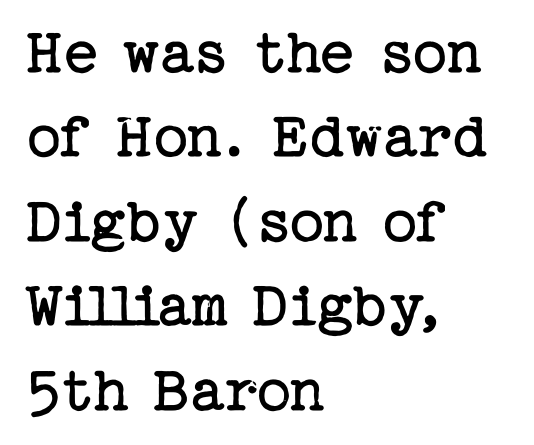
{"serif": "yes", "italic": "no", "bold": "no", "weight": "regular", "width": "normal", "stroke_contrast": "low", "x_height": "medium", "underline": "no", "align": "left", "line_spacing": "normal", "line_spacing_ratio": 1.26, "letter_spacing": "normal", "letter_spacing_em": 0.0, "glyph_px": 67}
